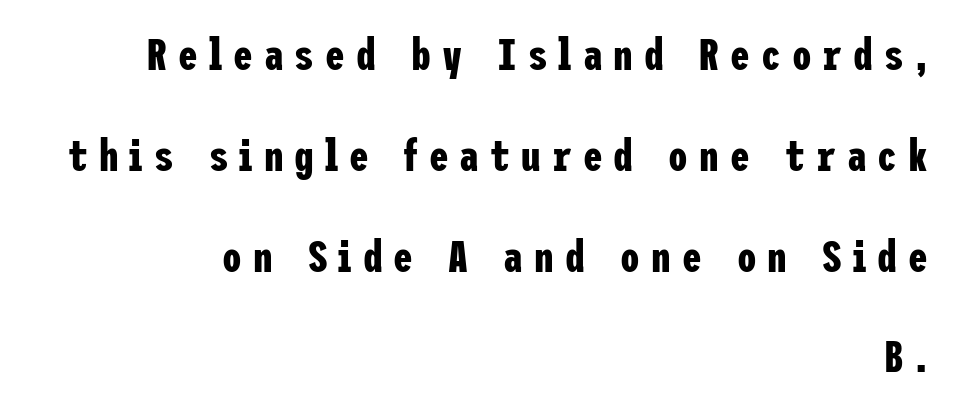
{"serif": "no", "italic": "no", "bold": "yes", "weight": "bold", "width": "condensed", "stroke_contrast": "low", "x_height": "medium", "underline": "no", "align": "right", "line_spacing": "loose", "line_spacing_ratio": 2.29, "letter_spacing": "wide", "letter_spacing_em": 0.25, "glyph_px": 44}
